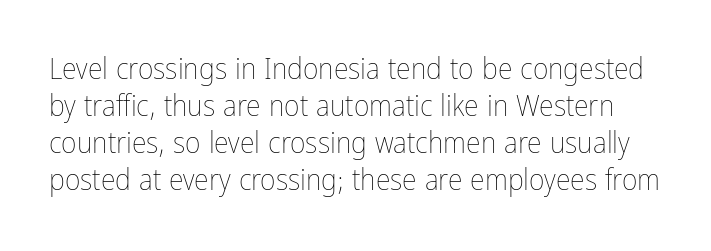
Proportional: the letters do not fall into vertical columns. This is roman type, the default non-slanted kind. The letterforms sit shoulder to shoulder at normal distance. The font is comparable to plain body text, perhaps lighter. Rule under the text: the space is simply empty.
